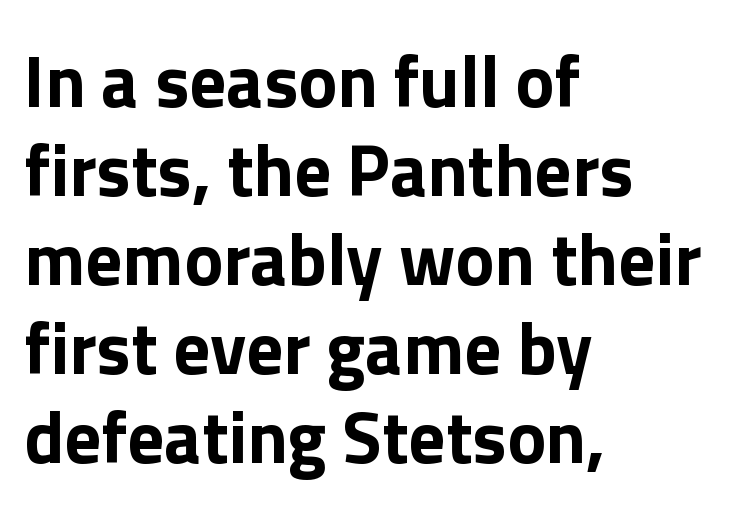
Serifs: no, the terminals of the letterforms are clean. Every character sits straight up, as roman type does. Line beginnings align vertically; line endings do not. These words are printed bold, with thick strokes throughout. The space directly below the letters is spotless.
